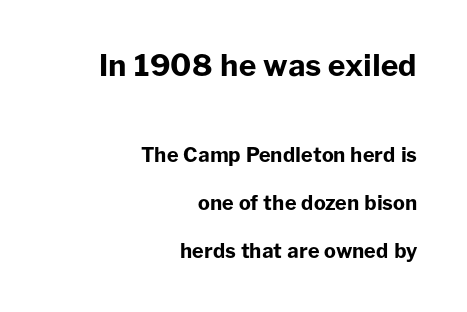
The image shows 30 px bold sans-serif type, upright; set right-aligned, loose line spacing (2.38x), normal letter spacing, not underlined; the first (top) block is 1.5x larger; low stroke contrast and a medium x-height.
